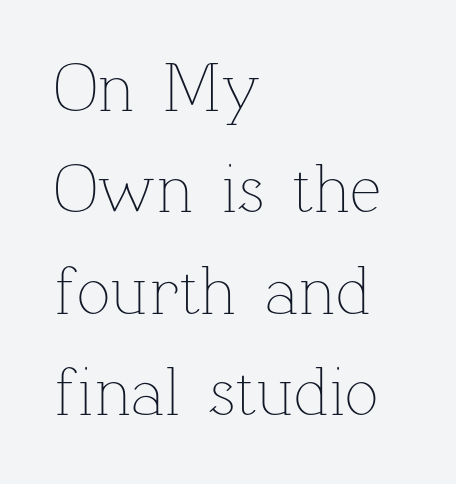
Is this a heavy cut? Hardly; it is regular or lighter. Every row of glyphs begins at an identical x-position on the left. Has an underline been added? It has not. Words appear dense and cohesive because spacing is normal. Each letter keeps its own natural width here, so spacing adapts to shape.
